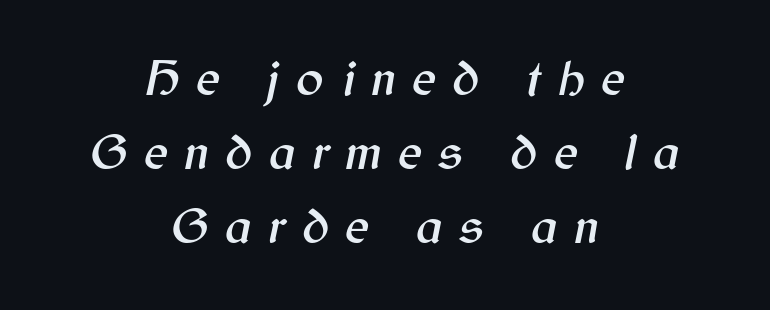
Leftover space on each line is divided equally before and after the words. Underline: absent. Character widths vary here, with narrow letters taking less room than wide ones. Students, note that the glyphs here are deliberately spaced far apart. Emphasis-style slanted type is in use. One glance says typical: line gaps are just what's usual.
